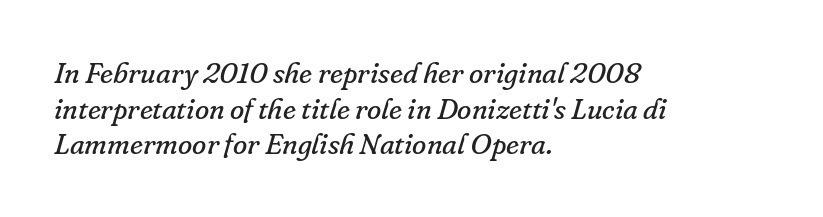
This rendering uses left alignment, leaving the right contour irregular. The tracking reads as untouched default to a designer's eye. It's the slanting kind of type. Caption: face not bold, strokes unweighted. Just letters on the line, the space beneath them empty. Classification — serif.
